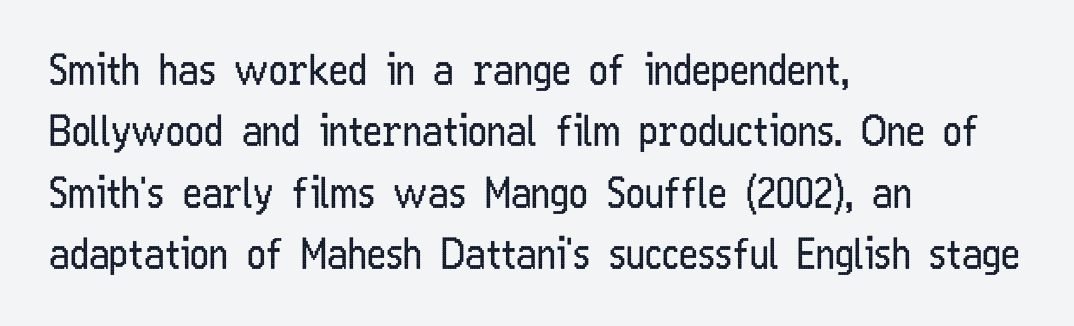
The image shows 41 px regular-weight, condensed sans-serif type, upright; set left-aligned, normal line spacing (1.5x), normal letter spacing, not underlined; low stroke contrast and a medium x-height.
